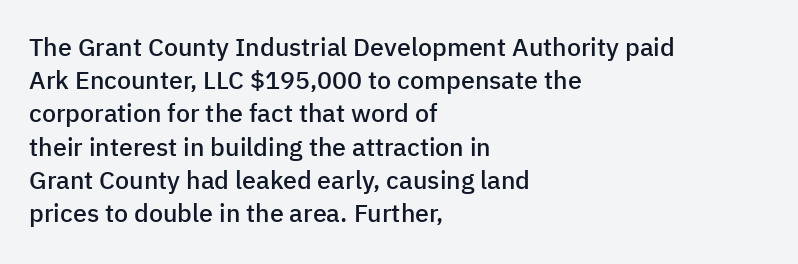
The image shows 25 px text type, upright; set left-aligned, normal line spacing (1.33x), normal letter spacing, not underlined.
